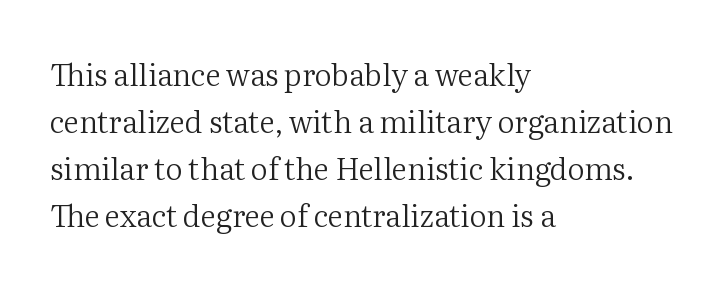
The image shows 30 px regular-weight serif type, upright; set left-aligned, normal line spacing (1.57x), normal letter spacing, not underlined; medium stroke contrast and a medium x-height.
